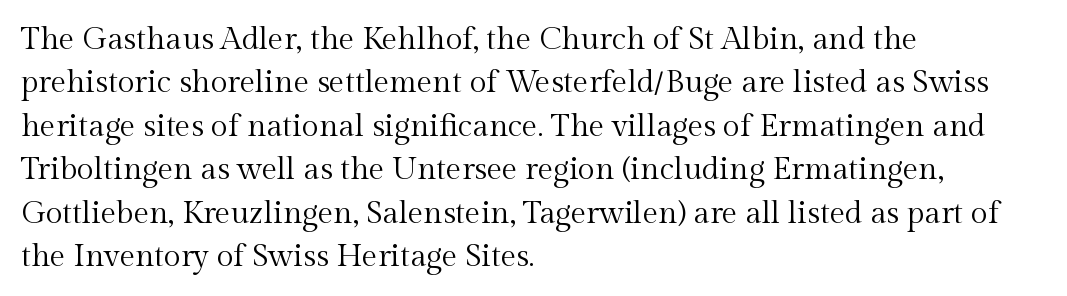
{"serif": "yes", "italic": "no", "bold": "no", "weight": "regular", "width": "normal", "x_height": "medium", "monospaced": "no", "underline": "no", "align": "left", "line_spacing": "normal", "line_spacing_ratio": 1.4, "letter_spacing": "normal", "letter_spacing_em": 0.0, "glyph_px": 31}
